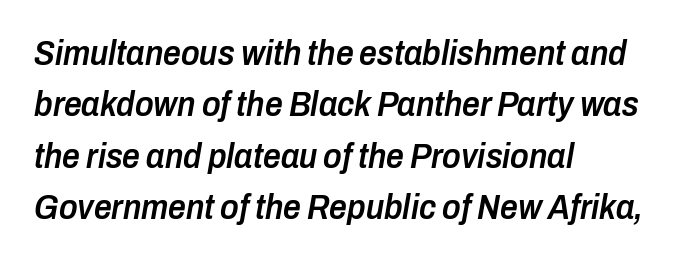
Typeset ragged right — the left edge is the straight one. The strip under each line holds only bare page. Baseline-to-baseline distance is the conventional proportion of letter height. Compared with ordinary roman type, these characters are visibly tilted. These lines carry some extra weight — a demibold, not a full bold. This sample has the flowing, uneven cadence of proportional lettering.
